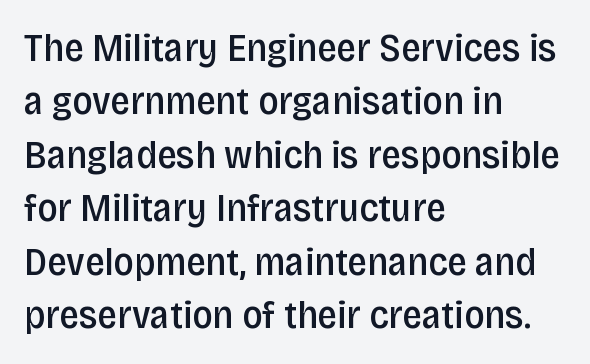
This rendering features lettering with no underline. Regarding leading, the lines here are spaced in the standard way. Every row of glyphs begins at an identical x-position on the left. Default kerning and tracking; the words read as compact shapes.
